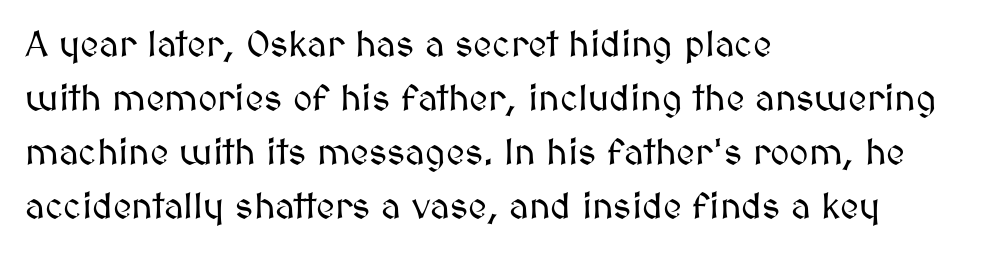
The image shows 37 px text type, upright; set left-aligned, normal line spacing (1.46x), normal letter spacing, not underlined; medium stroke contrast and a medium x-height.
